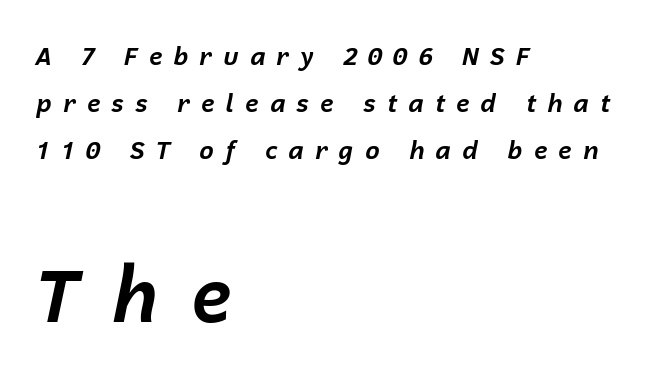
The image shows 75 px bold type, italic (leaning right); set left-aligned, line spacing 1.88x, unusually wide letter spacing (+0.42 em), not underlined; the second (bottom) block is 3.0x larger; low stroke contrast and a medium x-height.
